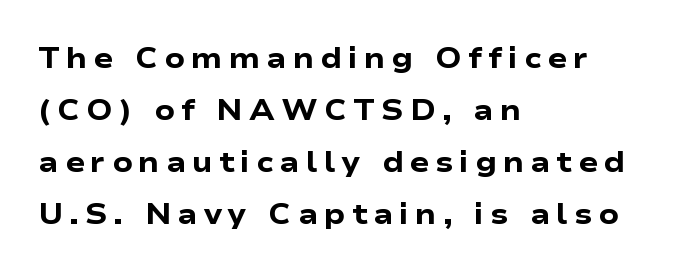
{"serif": "no", "italic": "no", "bold": "yes", "weight": "heavy", "width": "wide", "stroke_contrast": "low", "x_height": "medium", "monospaced": "no", "underline": "no", "align": "left", "line_spacing_ratio": 1.79, "letter_spacing": "wide", "letter_spacing_em": 0.21, "glyph_px": 29}
